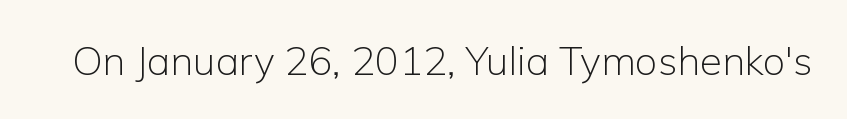
The image shows 40 px light sans-serif type, upright; set normal letter spacing, not underlined; low stroke contrast and a medium x-height.
